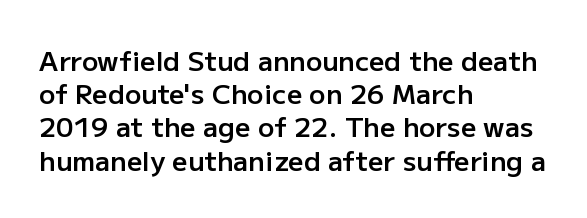
The image shows 27 px text type, upright; set left-aligned, line spacing 1.23x, normal letter spacing, not underlined.
